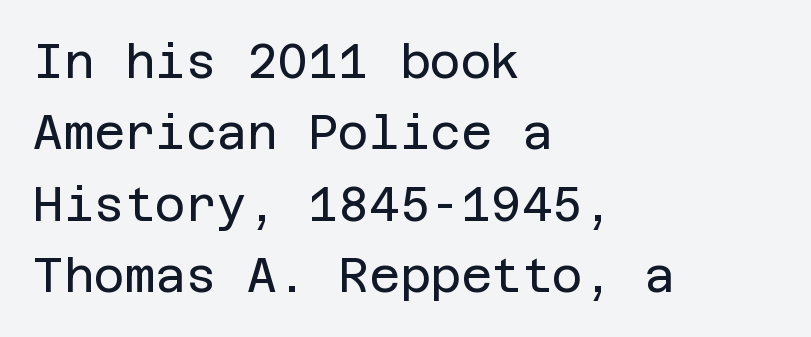
Characters remain perfectly vertical along every line. Compared with a typical body face, this is equally light or lighter still. What stands out about the letter spacing? Nothing — it is the standard amount. The ragged edge is on the right, which tells us the setting is flush left. A normal amount of white space separates one row of letters from the next. These lines are composed in type without serifs.
